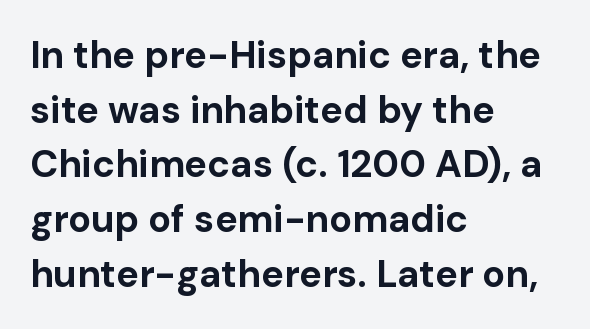
Q: Is the text bold? A: Yes.
Q: Is the text italic (slanted)? A: No, it is upright.
Q: Is the typeface a serif or a sans-serif typeface? A: Sans-serif.
Q: Is the text underlined? A: No.
Q: How is the paragraph aligned? A: Left-aligned.
Q: Is the spacing between letters normal or unusually wide? A: Normal.
Q: Is the spacing between lines tight, normal or loose? A: Normal.
Q: Width (condensed, normal, or wide)? A: Normal.
Q: Stroke contrast? A: Low.
Q: x-height? A: Medium.
Q: Monospaced? A: No.
